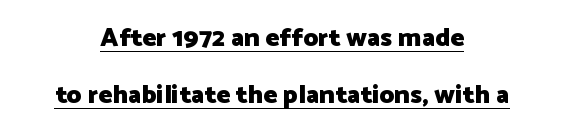
Q: Is the text bold? A: Yes.
Q: Is the text italic (slanted)? A: No, it is upright.
Q: Is the text underlined? A: Yes.
Q: How is the paragraph aligned? A: Centered.
Q: Is the spacing between letters normal or unusually wide? A: Normal.
Q: Is the spacing between lines tight, normal or loose? A: Loose.
